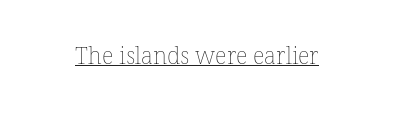
Q: Is the text bold? A: No.
Q: Is the text underlined? A: Yes.
Q: Is the spacing between letters normal or unusually wide? A: Normal.
